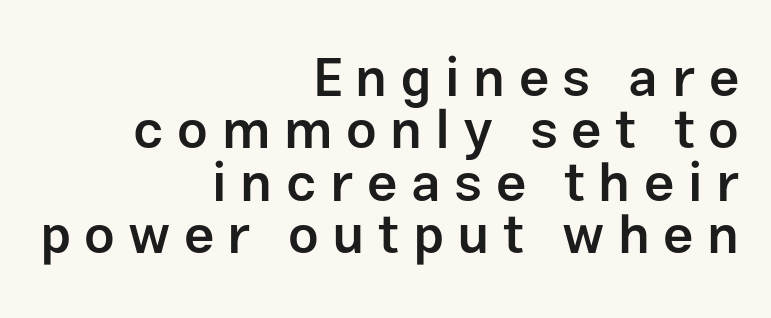
You could barely slide anything between these rows. The letterforms stand isolated, each surrounded by extra space. A roman cut, with each character standing at attention. A somewhat darkened texture: the type is semibold rather than bold. This sample has the flowing, uneven cadence of proportional lettering. Leftover space on each line is placed entirely before the opening word.
